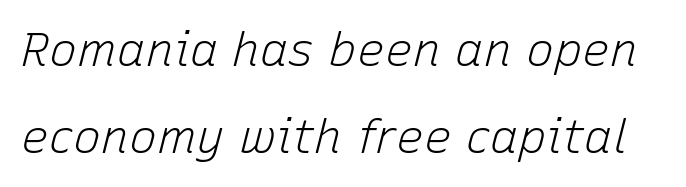
Q: Is the text bold? A: No.
Q: Is the text italic (slanted)? A: Yes, it leans right by about 15 degrees.
Q: Is the text underlined? A: No.
Q: Is the spacing between letters normal or unusually wide? A: Normal.
Q: Width (condensed, normal, or wide)? A: Normal.
Q: Stroke contrast? A: Low.
Q: x-height? A: Medium.
Q: Monospaced? A: No.
